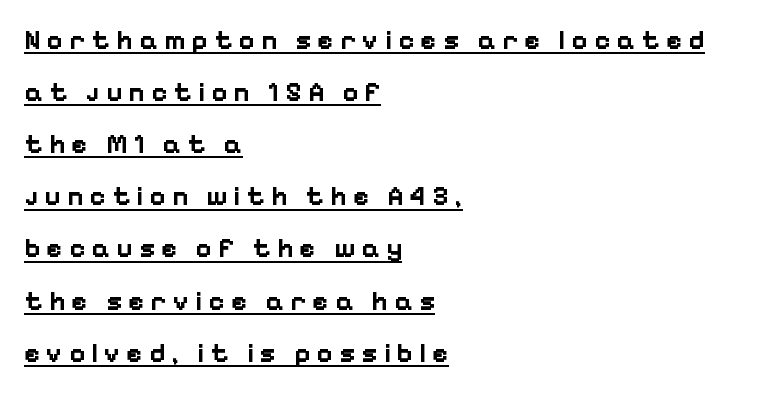
Q: Is the text bold? A: Yes.
Q: Is the text italic (slanted)? A: No, it is upright.
Q: Is the text underlined? A: Yes.
Q: How is the paragraph aligned? A: Left-aligned.
Q: Is the spacing between letters normal or unusually wide? A: Unusually wide.
Q: Is the spacing between lines tight, normal or loose? A: Loose.
